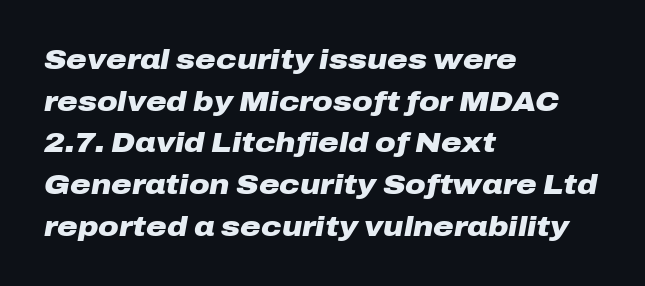
The image shows 28 px heavy, wide type, italic (leaning right); set left-aligned, normal line spacing (1.49x), normal letter spacing, not underlined; low stroke contrast and a medium x-height.
